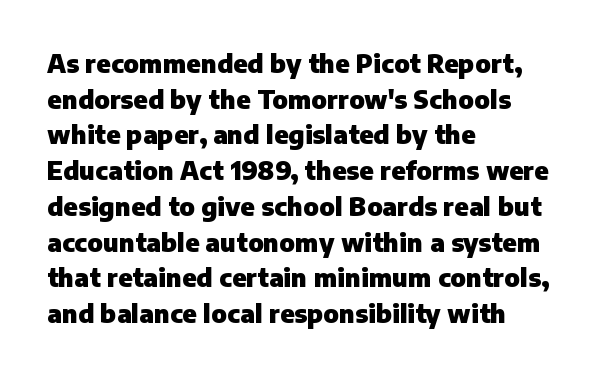
{"italic": "no", "bold": "yes", "underline": "no", "align": "left", "line_spacing": "normal", "line_spacing_ratio": 1.43, "letter_spacing": "normal", "letter_spacing_em": 0.0, "glyph_px": 25}
